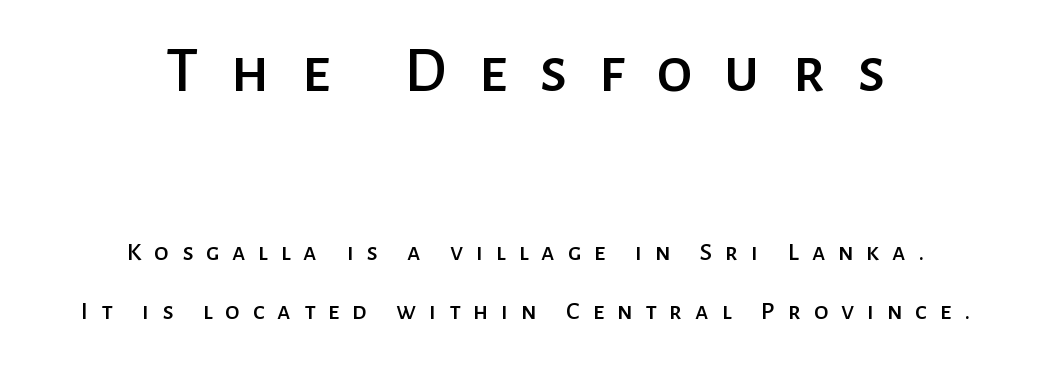
The image shows 65 px sans-serif type, upright; set centered, loose line spacing (2.28x), unusually wide letter spacing (+0.49 em), not underlined; the first (top) block is 2.5x larger; low stroke contrast and a medium x-height.
